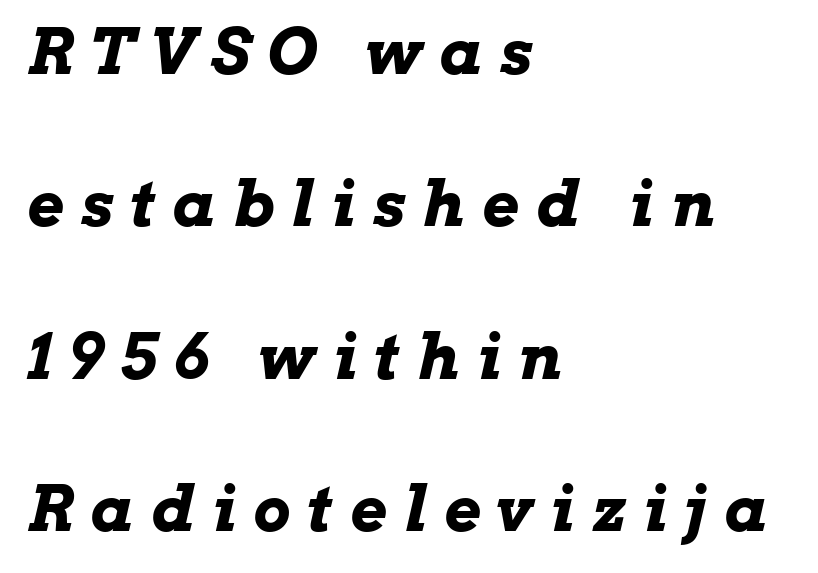
The image shows 63 px bold, wide type, italic (leaning right); set left-aligned, loose line spacing (2.42x), unusually wide letter spacing (+0.28 em), not underlined; low stroke contrast and a medium x-height.
